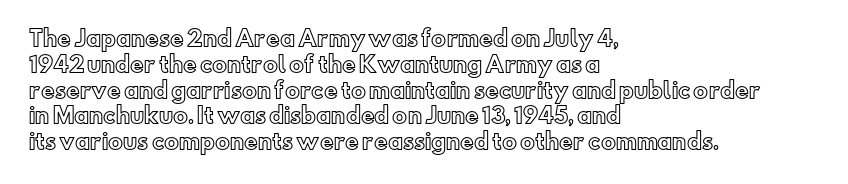
Underline: absent. This rendering uses left alignment, leaving the right contour irregular. A typesetter would mark this as roman, not italic. In terms of letterspacing, this is plain default setting.
